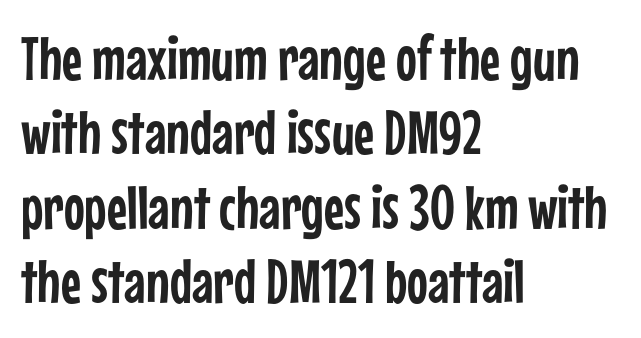
The image shows 62 px condensed sans-serif type, upright; set left-aligned, line spacing 1.2x, normal letter spacing, not underlined; low stroke contrast and a medium x-height.
